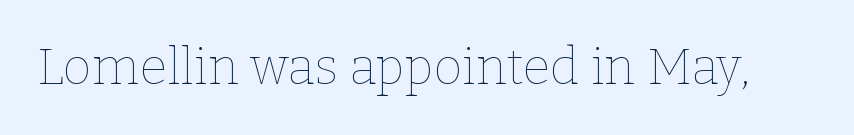
{"italic": "no", "bold": "no", "weight": "thin", "width": "normal", "stroke_contrast": "low", "x_height": "medium", "monospaced": "no", "underline": "no", "letter_spacing": "normal", "letter_spacing_em": 0.0, "glyph_px": 50}
